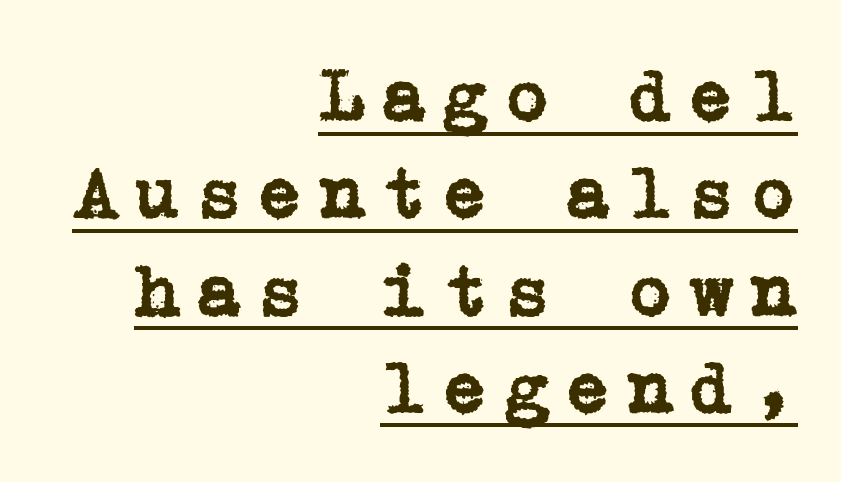
{"serif": "yes", "italic": "no", "width": "normal", "stroke_contrast": "low", "x_height": "medium", "underline": "yes", "align": "right", "line_spacing": "normal", "line_spacing_ratio": 1.28, "glyph_px": 76}
